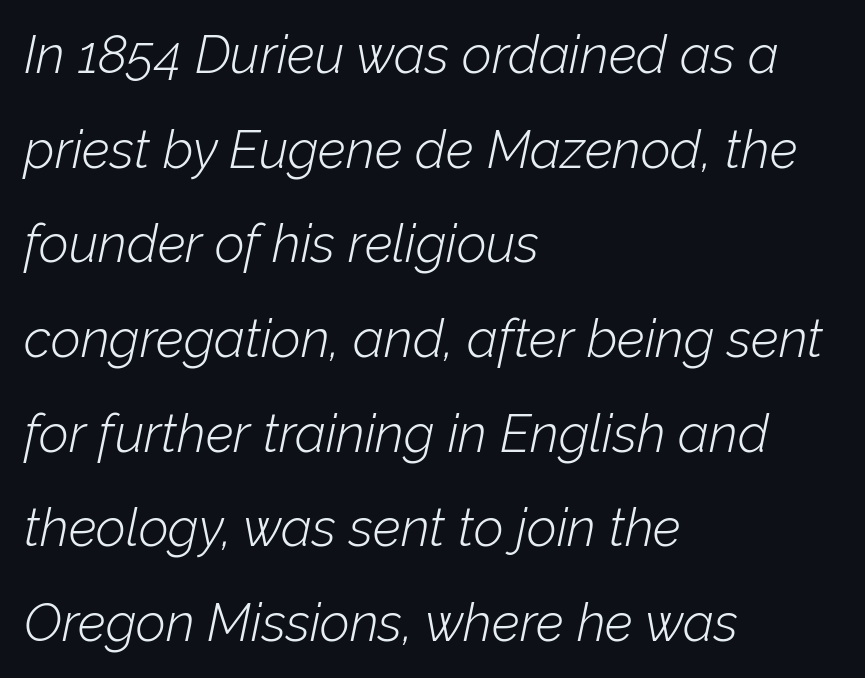
The image shows 52 px light type, italic (leaning right); set left-aligned, line spacing 1.82x, normal letter spacing, not underlined; low stroke contrast and a medium x-height.
